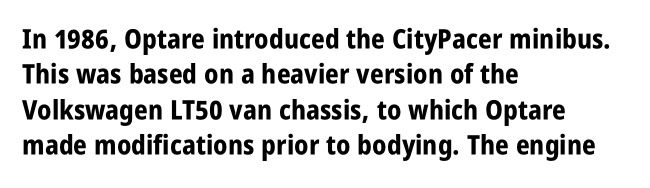
A clean baseline with only descenders dipping below it. These lines stack with their left ends in a neat column. Regular leading. Pretty heavy lettering here — definitely bold. Does extra space separate the letters? No, they use regular spacing.
